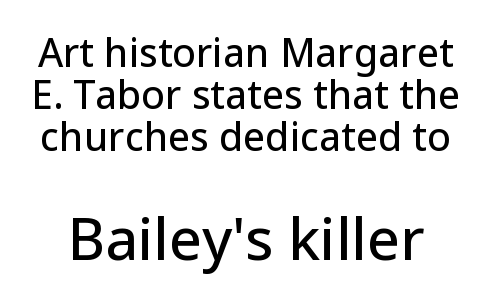
Serifs: no, the terminals of the letterforms are clean. The face used here is proportionally spaced, like ordinary book or web type. Descenders are the only things crossing below the line. Between these two stacked blocks, the lower one wins on size. Rendered with straight, roman letterforms. Here the glyphs are tracked normally, forming tight word shapes.
